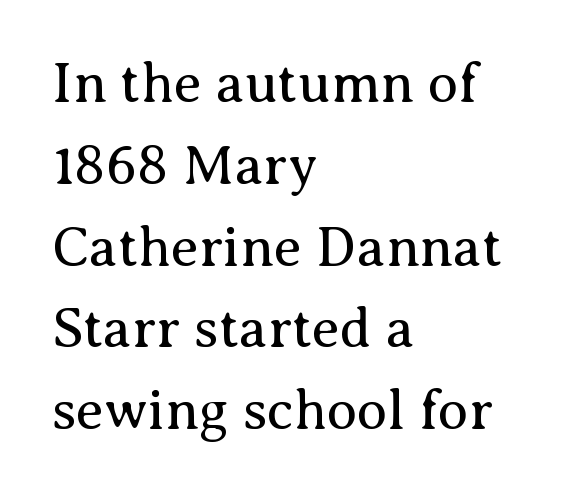
The image shows 56 px regular-weight serif type, upright; set left-aligned, normal line spacing (1.46x), normal letter spacing, not underlined; medium stroke contrast and a medium x-height.
